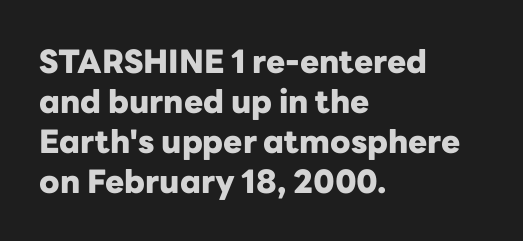
The image shows 32 px heavy sans-serif type, upright; set left-aligned, normal line spacing (1.25x), normal letter spacing, not underlined; low stroke contrast and a medium x-height.
